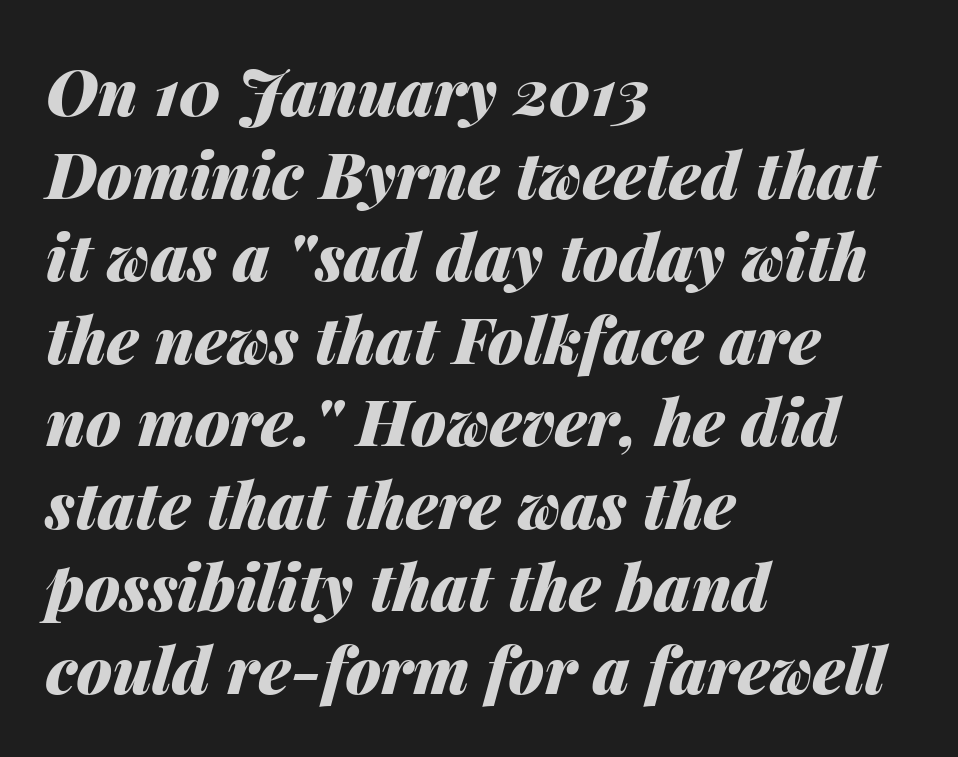
The image shows 64 px heavy type, italic (leaning right); set left-aligned, normal line spacing (1.29x), normal letter spacing, not underlined; medium stroke contrast and a medium x-height.
